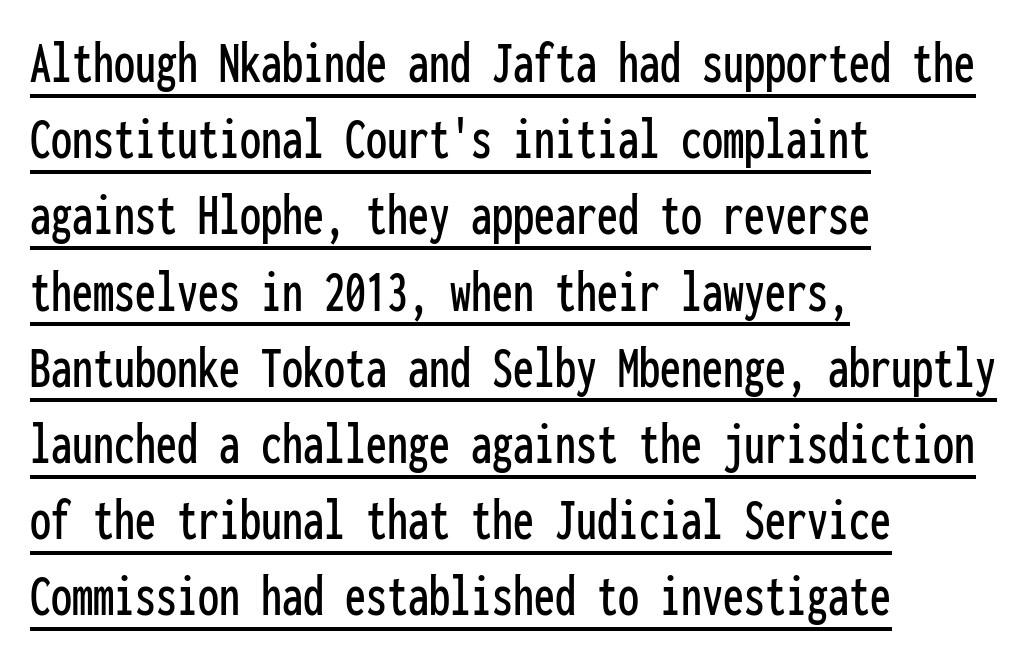
The image shows 60 px condensed sans-serif type, upright, monospaced; set left-aligned, normal line spacing (1.27x), normal letter spacing, underlined; low stroke contrast and a medium x-height.
